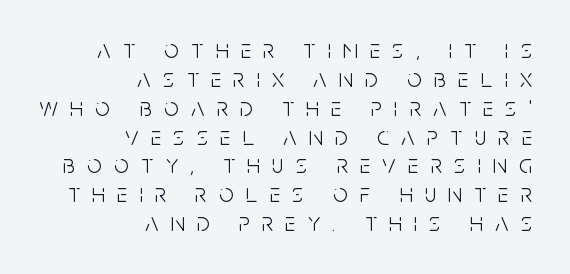
The image shows 26 px text type, upright; set right-aligned, tight line spacing (1.11x), unusually wide letter spacing (+0.47 em), not underlined.
